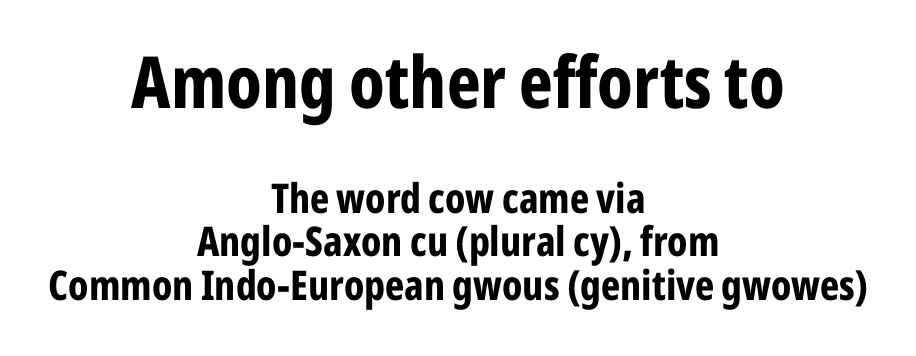
Spacing verdict: proportional, widths tailored to each character. Compared with typical paragraphs, the rows here are closer together. Reading down the block, each line starts at a different indent, mirrored at its end. This is sans-serif lettering, the kind often seen on screens and signage.
